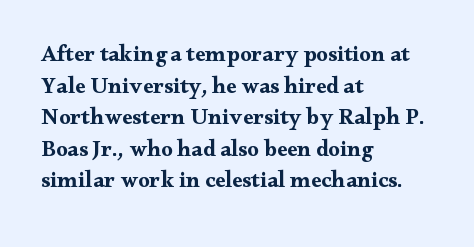
The image shows 23 px bold type, upright; set left-aligned, normal line spacing (1.37x), normal letter spacing, not underlined.
